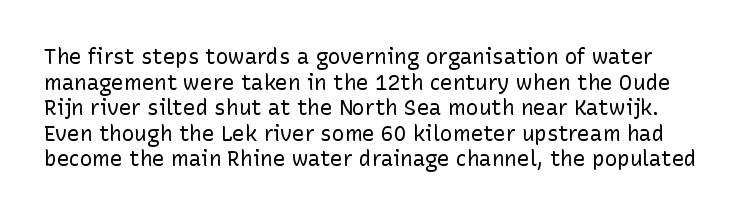
{"italic": "no", "bold": "no", "underline": "no", "line_spacing_ratio": 1.22, "letter_spacing": "normal", "letter_spacing_em": 0.0, "glyph_px": 21}
